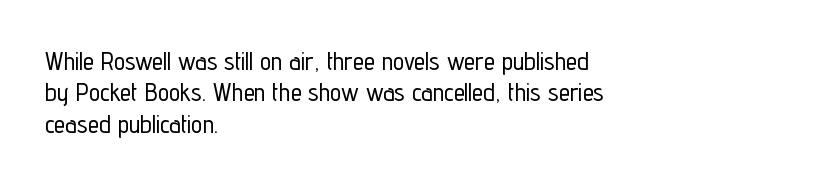
{"italic": "no", "underline": "no", "align": "left", "line_spacing": "normal", "line_spacing_ratio": 1.26, "letter_spacing": "normal", "letter_spacing_em": 0.0, "glyph_px": 25}
